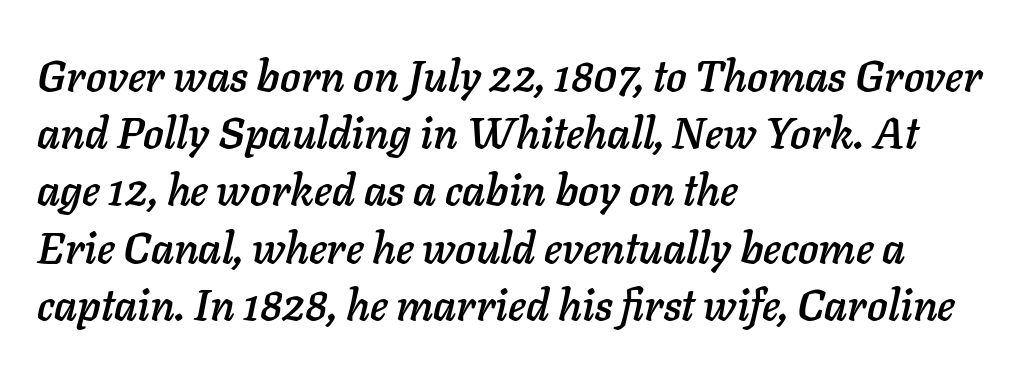
{"italic": "yes", "lean": "right", "slant_degrees": 11, "width": "normal", "stroke_contrast": "low", "x_height": "medium", "monospaced": "no", "underline": "no", "align": "left", "line_spacing": "normal", "line_spacing_ratio": 1.33, "letter_spacing": "normal", "letter_spacing_em": 0.0, "glyph_px": 43}
